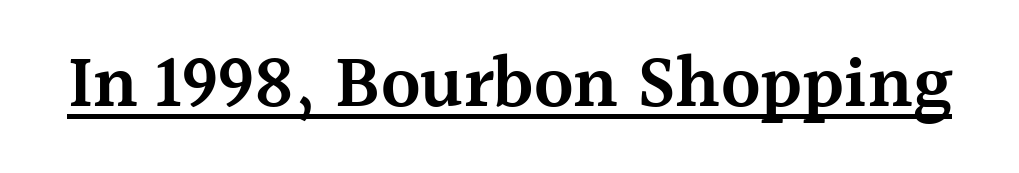
Each word holds together tightly as a unit, with standard inter-letter gaps. Like a heading marked for emphasis, these lines bear an underscore. Serifs: yes, visible at the terminals of the letterforms. The typography opts for an upright posture over an oblique one. Students, this is semibold: more ink than regular, less than bold. The letters advance in unequal steps, a hallmark of proportional type.
